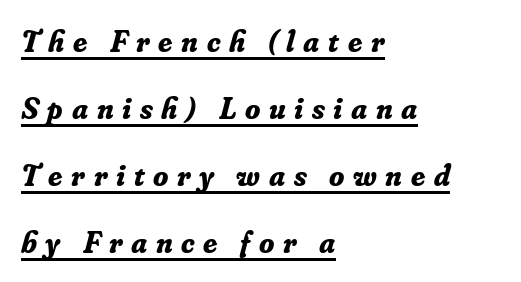
{"serif": "yes", "italic": "yes", "lean": "right", "slant_degrees": 16, "bold": "yes", "weight": "bold", "width": "normal", "stroke_contrast": "low", "x_height": "small", "monospaced": "no", "underline": "yes", "align": "left", "line_spacing": "loose", "line_spacing_ratio": 2.16, "letter_spacing": "wide", "letter_spacing_em": 0.28, "glyph_px": 31}
